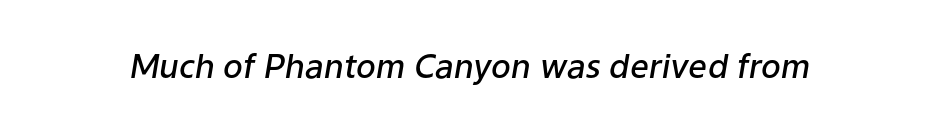
Inter-character spacing is left at the font's built-in metrics. Summary of weight: moderately heavy, a semibold. Think of a printed novel: that variable character pitch is what you see here. This rendering features lettering with no underline.
